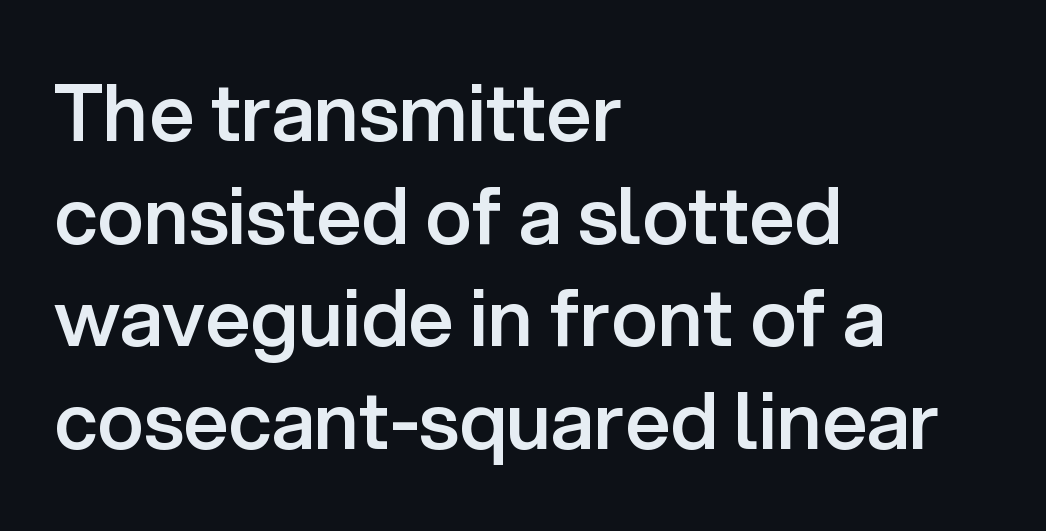
Q: Is the text bold? A: Semi-bold.
Q: Is the text italic (slanted)? A: No, it is upright.
Q: Is the typeface a serif or a sans-serif typeface? A: Sans-serif.
Q: Is the text underlined? A: No.
Q: How is the paragraph aligned? A: Left-aligned.
Q: Is the spacing between letters normal or unusually wide? A: Normal.
Q: Is the spacing between lines tight, normal or loose? A: Normal.
Q: Width (condensed, normal, or wide)? A: Normal.
Q: Stroke contrast? A: Low.
Q: x-height? A: Medium.
Q: Monospaced? A: No.
